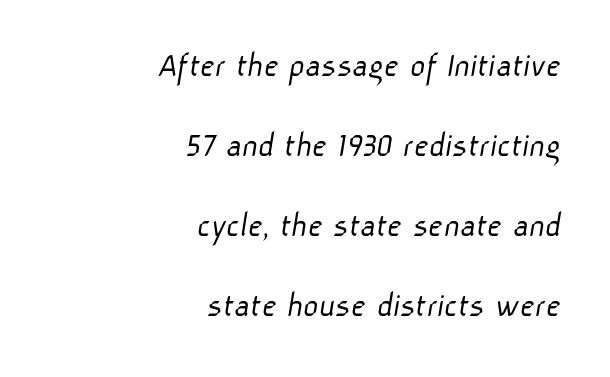
The image shows 37 px light sans-serif type; set right-aligned, loose line spacing (2.16x), normal letter spacing, not underlined; low stroke contrast and a medium x-height.
